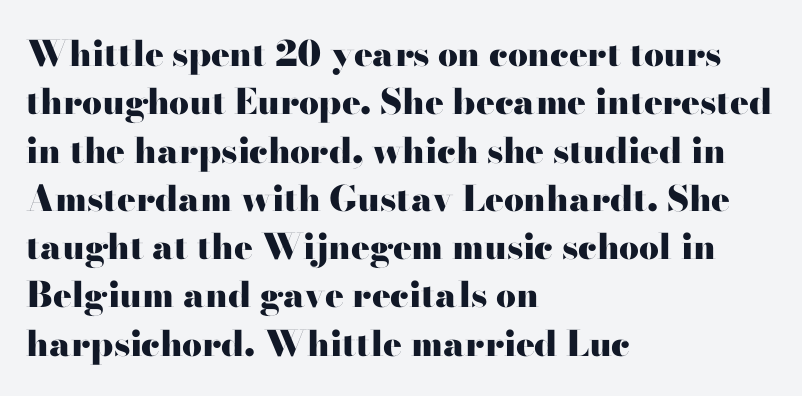
The image shows 35 px heavy, wide serif type, upright; set left-aligned, normal line spacing (1.38x), normal letter spacing, not underlined; high stroke contrast and a small x-height.
